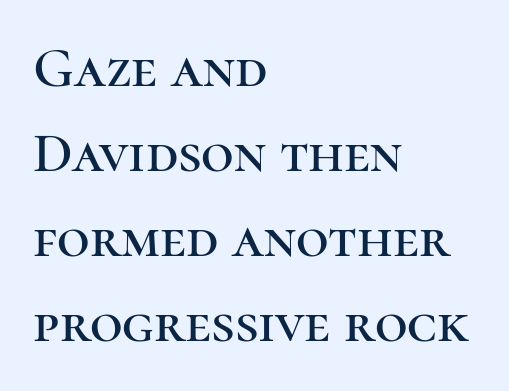
These lines stack with their left ends in a neat column. Vertical strokes here are truly vertical. In terms of leading, this rendering sits right in the middle. The type is set solid horizontally, with unmodified tracking. The characters display serif detailing at their extremities.
